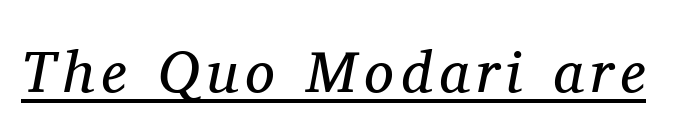
{"serif": "yes", "italic": "yes", "lean": "right", "slant_degrees": 11, "bold": "no", "weight": "regular", "width": "normal", "stroke_contrast": "medium", "x_height": "medium", "monospaced": "no", "underline": "yes", "glyph_px": 59}
